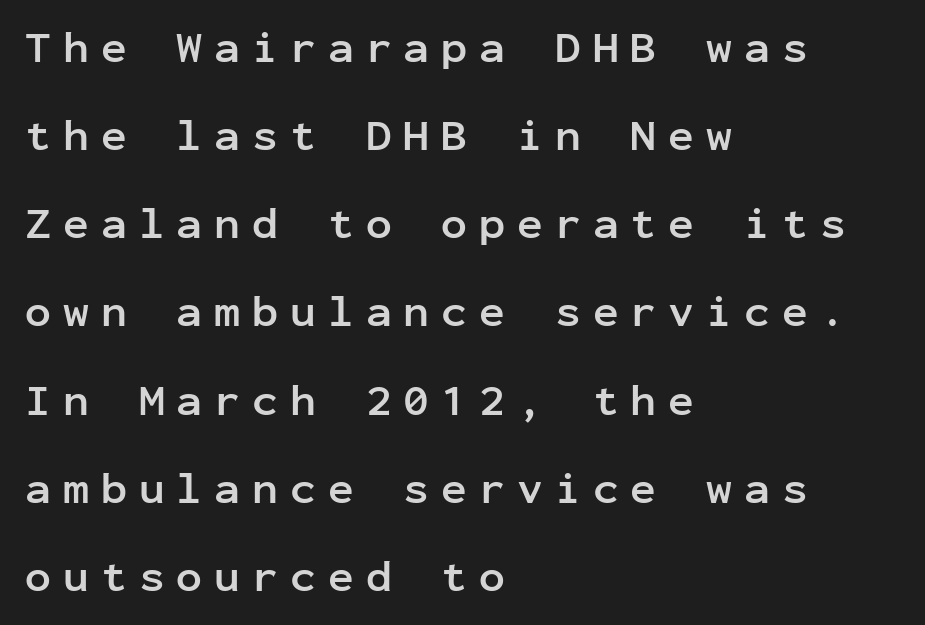
The image shows 43 px semibold sans-serif type, upright, monospaced; set left-aligned, loose line spacing (2.05x), unusually wide letter spacing (+0.28 em), not underlined; low stroke contrast and a medium x-height.
